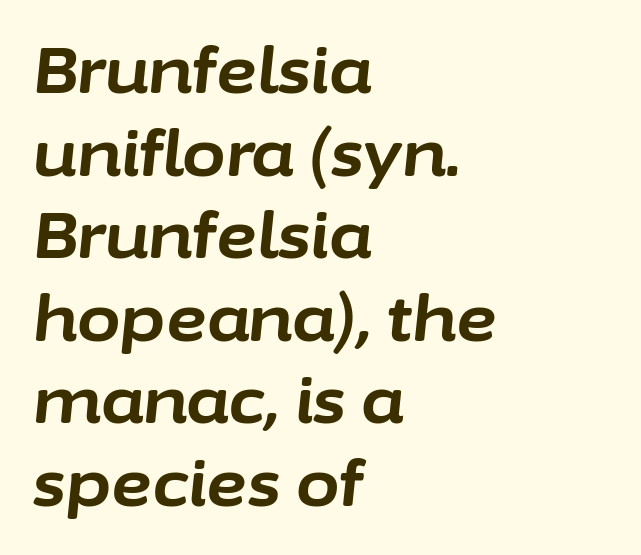
{"italic": "yes", "lean": "right", "slant_degrees": 6, "bold": "yes", "weight": "bold", "width": "normal", "stroke_contrast": "low", "x_height": "medium", "monospaced": "no", "underline": "no", "align": "left", "line_spacing": "normal", "line_spacing_ratio": 1.31, "letter_spacing": "normal", "letter_spacing_em": 0.0, "glyph_px": 63}
